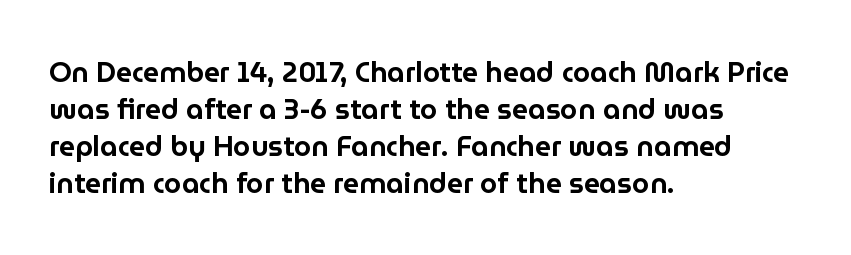
Q: Is the text italic (slanted)? A: No, it is upright.
Q: Is the typeface a serif or a sans-serif typeface? A: Sans-serif.
Q: Is the text underlined? A: No.
Q: How is the paragraph aligned? A: Left-aligned.
Q: Is the spacing between letters normal or unusually wide? A: Normal.
Q: Is the spacing between lines tight, normal or loose? A: Normal.
Q: Width (condensed, normal, or wide)? A: Normal.
Q: Stroke contrast? A: Low.
Q: x-height? A: Medium.
Q: Monospaced? A: No.
